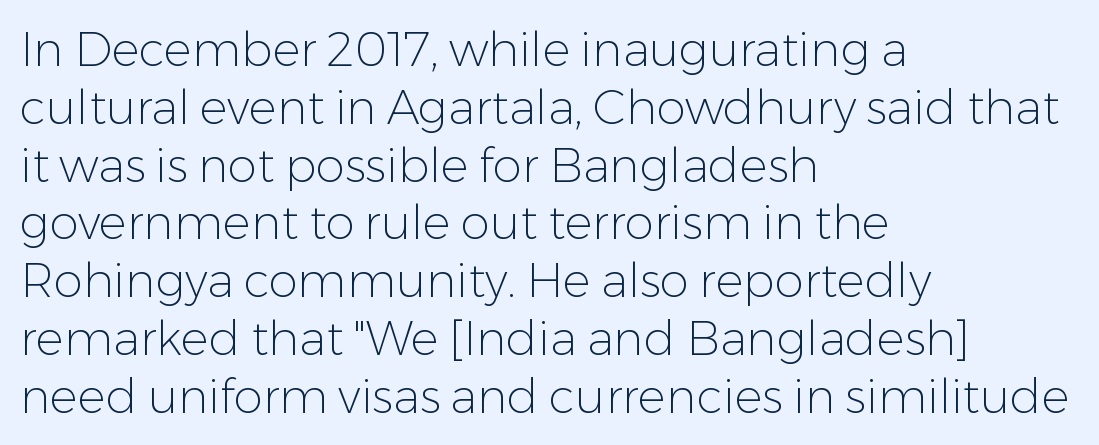
{"serif": "no", "italic": "no", "bold": "no", "weight": "light", "width": "normal", "stroke_contrast": "low", "x_height": "medium", "monospaced": "no", "underline": "no", "align": "left", "line_spacing_ratio": 1.23, "letter_spacing": "normal", "letter_spacing_em": 0.0, "glyph_px": 47}
